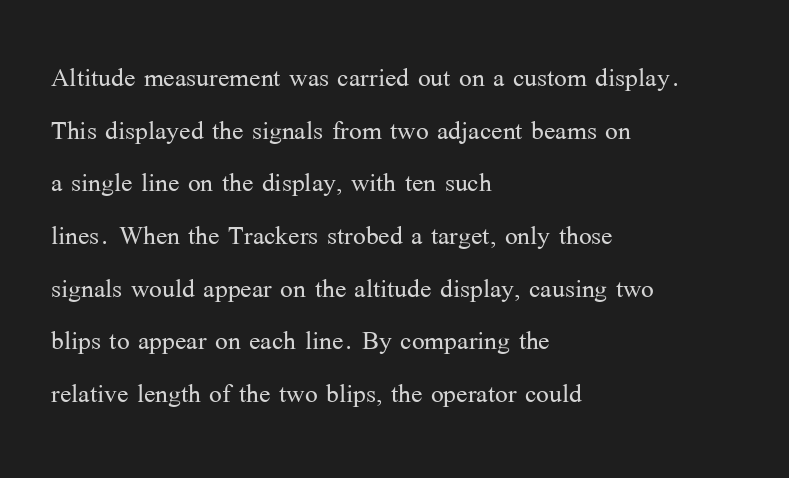
Q: Is the text bold? A: No.
Q: Is the text italic (slanted)? A: No, it is upright.
Q: Is the typeface a serif or a sans-serif typeface? A: Serif.
Q: Is the text underlined? A: No.
Q: How is the paragraph aligned? A: Left-aligned.
Q: Is the spacing between letters normal or unusually wide? A: Normal.
Q: Is the spacing between lines tight, normal or loose? A: Normal.
Q: Width (condensed, normal, or wide)? A: Normal.
Q: Stroke contrast? A: Medium.
Q: x-height? A: Medium.
Q: Monospaced? A: No.
